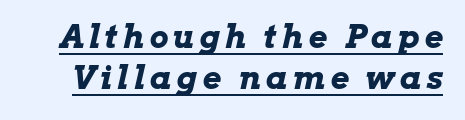
{"italic": "yes", "lean": "right", "slant_degrees": 13, "bold": "yes", "weight": "bold", "width": "wide", "stroke_contrast": "low", "x_height": "medium", "monospaced": "no", "underline": "yes", "line_spacing": "normal", "line_spacing_ratio": 1.28, "glyph_px": 32}
